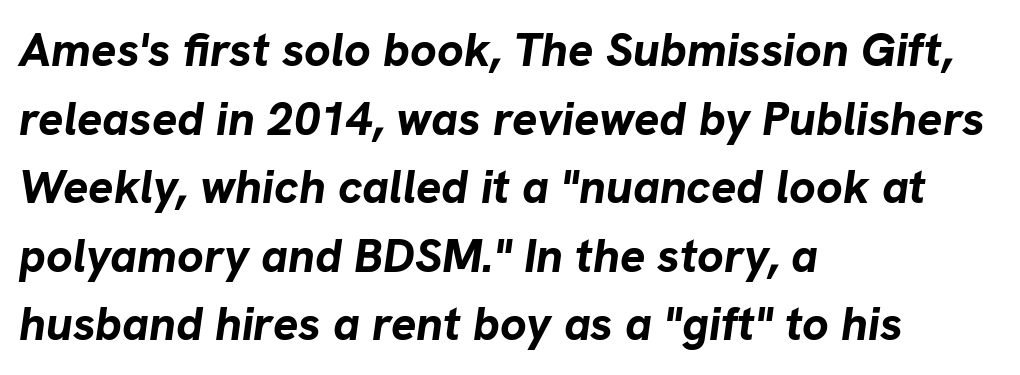
Q: Is the text bold? A: Yes.
Q: Is the text italic (slanted)? A: Yes, it leans right by about 8 degrees.
Q: Is the text underlined? A: No.
Q: How is the paragraph aligned? A: Left-aligned.
Q: Is the spacing between letters normal or unusually wide? A: Normal.
Q: Is the spacing between lines tight, normal or loose? A: Normal.
Q: Width (condensed, normal, or wide)? A: Normal.
Q: Stroke contrast? A: Low.
Q: x-height? A: Medium.
Q: Monospaced? A: No.
